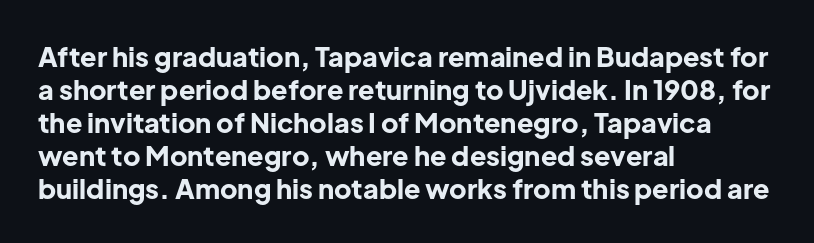
{"italic": "no", "bold": "yes", "underline": "no", "align": "left", "line_spacing_ratio": 1.22, "letter_spacing": "normal", "letter_spacing_em": 0.0, "glyph_px": 27}
